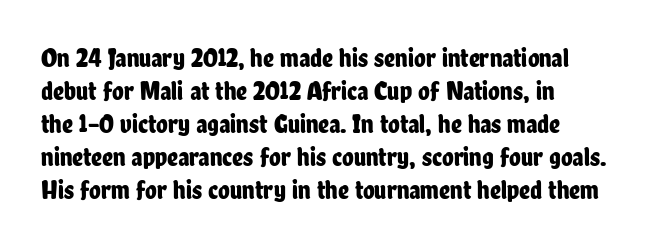
{"italic": "no", "underline": "no", "align": "left", "line_spacing_ratio": 1.22, "letter_spacing": "normal", "letter_spacing_em": 0.0, "glyph_px": 27}
